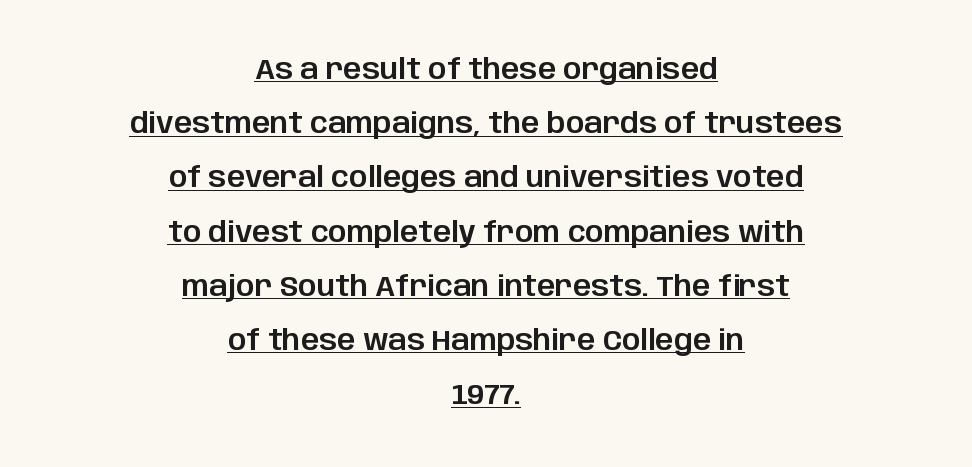
Q: Is the text italic (slanted)? A: No, it is upright.
Q: Is the typeface a serif or a sans-serif typeface? A: Sans-serif.
Q: Is the text underlined? A: Yes.
Q: How is the paragraph aligned? A: Centered.
Q: Is the spacing between letters normal or unusually wide? A: Normal.
Q: Width (condensed, normal, or wide)? A: Normal.
Q: Stroke contrast? A: Low.
Q: x-height? A: Large.
Q: Monospaced? A: No.
